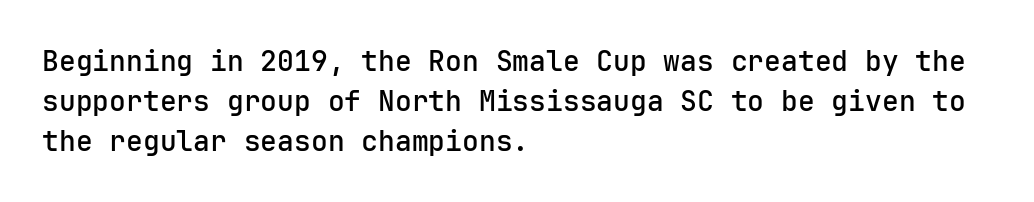
The image shows 28 px sans-serif type, upright, monospaced; set left-aligned, normal line spacing (1.42x), normal letter spacing, not underlined; low stroke contrast and a medium x-height.
